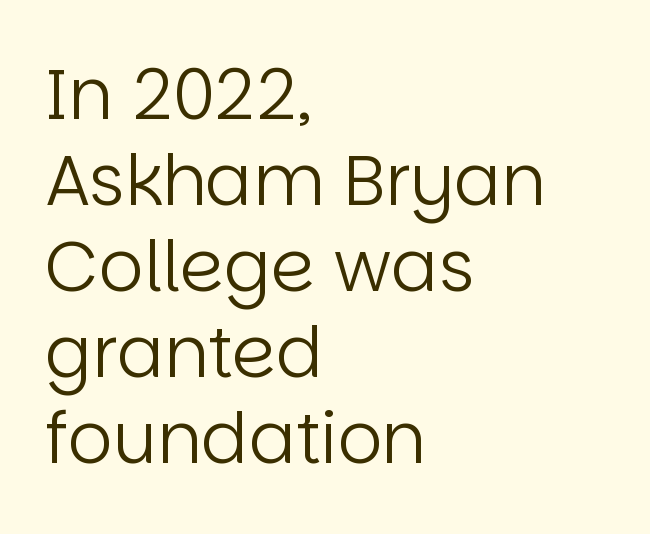
Q: Is the text bold? A: No.
Q: Is the text italic (slanted)? A: No, it is upright.
Q: Is the typeface a serif or a sans-serif typeface? A: Sans-serif.
Q: Is the text underlined? A: No.
Q: How is the paragraph aligned? A: Left-aligned.
Q: Is the spacing between letters normal or unusually wide? A: Normal.
Q: Width (condensed, normal, or wide)? A: Normal.
Q: Stroke contrast? A: Low.
Q: x-height? A: Large.
Q: Monospaced? A: No.
